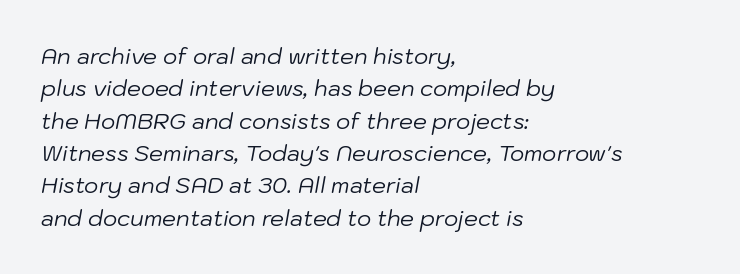
{"italic": "yes", "lean": "right", "slant_degrees": 10, "bold": "no", "underline": "no", "align": "left", "line_spacing": "normal", "line_spacing_ratio": 1.47, "letter_spacing": "normal", "letter_spacing_em": 0.0, "glyph_px": 22}
